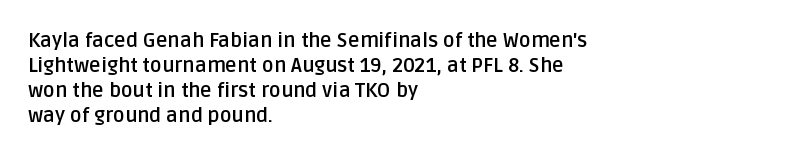
The image shows 20 px bold type, upright; set left-aligned, normal line spacing (1.25x), normal letter spacing, not underlined.
